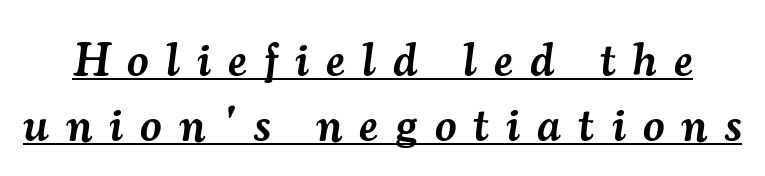
Q: Is the text bold? A: Semi-bold.
Q: Is the text italic (slanted)? A: Yes, it leans right by about 7 degrees.
Q: Is the typeface a serif or a sans-serif typeface? A: Serif.
Q: Is the text underlined? A: Yes.
Q: Is the spacing between letters normal or unusually wide? A: Unusually wide.
Q: Is the spacing between lines tight, normal or loose? A: Normal.
Q: Width (condensed, normal, or wide)? A: Normal.
Q: Stroke contrast? A: Medium.
Q: x-height? A: Small.
Q: Monospaced? A: No.
